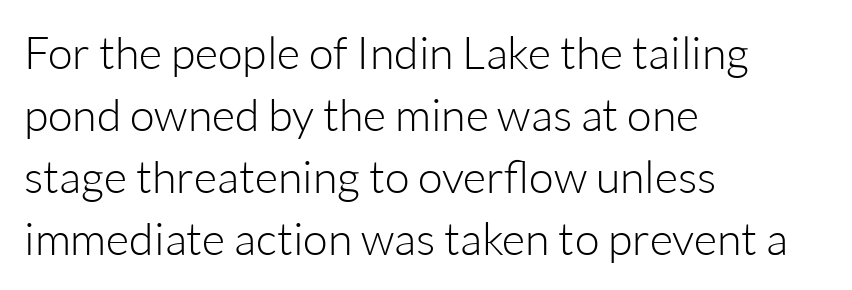
Compared with typical paragraphs, the rows here are spaced about the same. A quiet, ordinary-to-light weight characterises the typeface. Casual observation: everything's shoved over to the left. Nothing unusual about the tracking: characters are spaced as the font intends. Do the letters lean? They stand straight.
